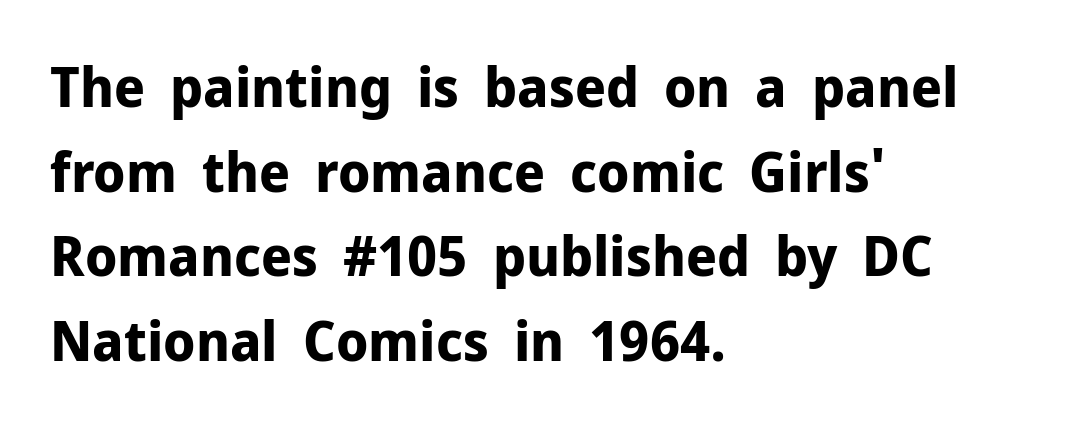
Line starts are locked; line ends wander. A typesetter would call this proportional, since set widths differ per character. Typographic density is high because the face is bold. The rendering uses a moderate line-height, typical for paragraphs. Is there any slant? The stems are plumb.
